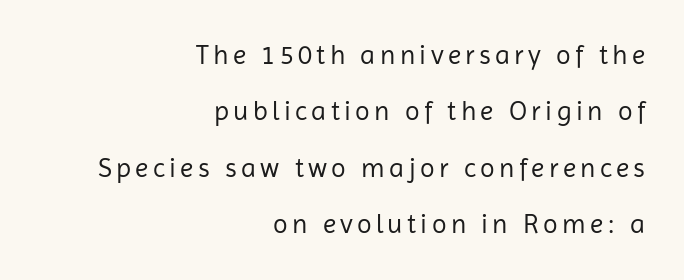
Ordinary non-slanted type is in use. Unbolded letterforms with no extra heft. One-word summary of the alignment: right. Unmarked baselines from the first word to the last. A typesetter would call this leading open, well beyond the default.
